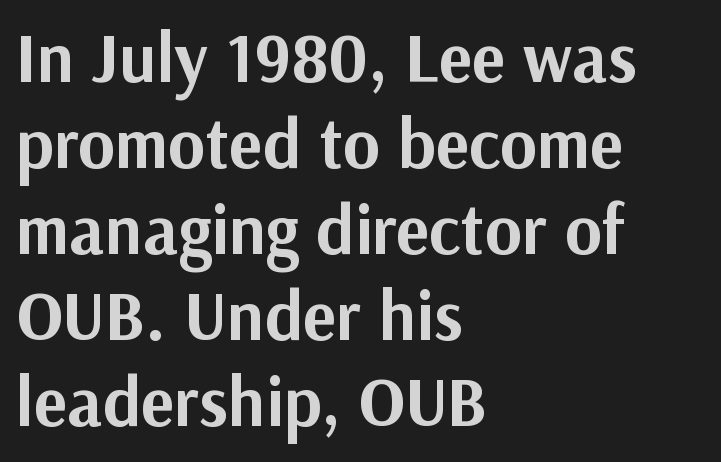
Line beginnings align vertically; line endings do not. In terms of letterspacing, this is plain default setting. The letters carry no serifs — their stems end cleanly without finishing strokes. A typesetter would call this proportional, since set widths differ per character. If you drew a line through each stem, it would be perfectly vertical.
